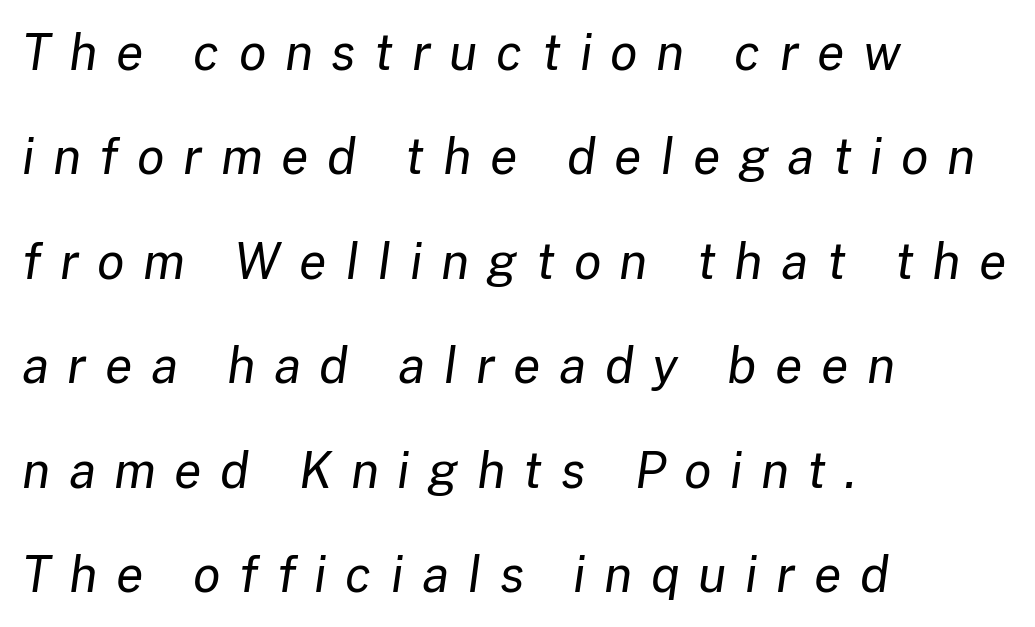
The image shows 50 px regular-weight type, italic (leaning right); set left-aligned, loose line spacing (2.09x), unusually wide letter spacing (+0.37 em), not underlined; low stroke contrast and a medium x-height.
